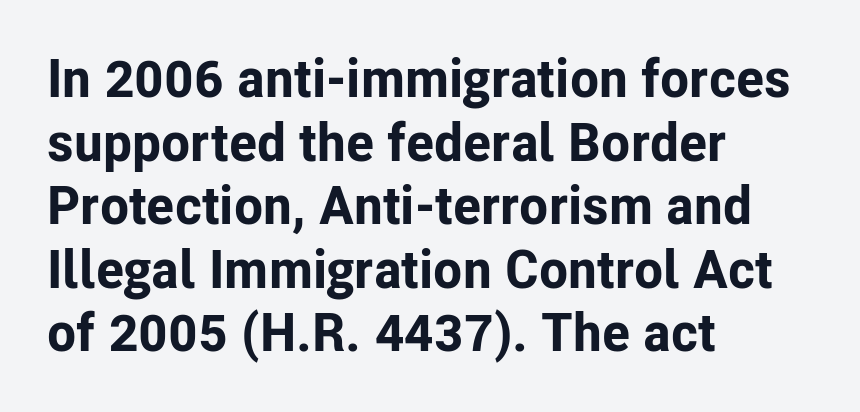
Weight check: bold — yes, fully. The font family rendered here belongs to the sans-serif group. Default kerning and tracking; the words read as compact shapes. Left-aligned paragraph, ragged on the right. The strip under each line holds only bare page.
